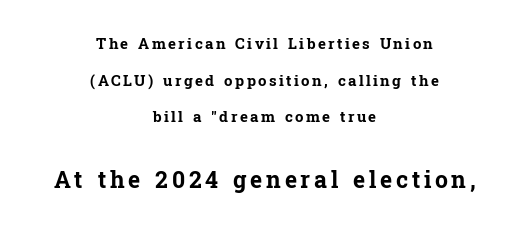
{"italic": "no", "bold": "yes", "underline": "no", "align": "center", "line_spacing": "loose", "line_spacing_ratio": 2.45, "larger_block": "second", "size_ratio": 1.53, "glyph_px": 23}
